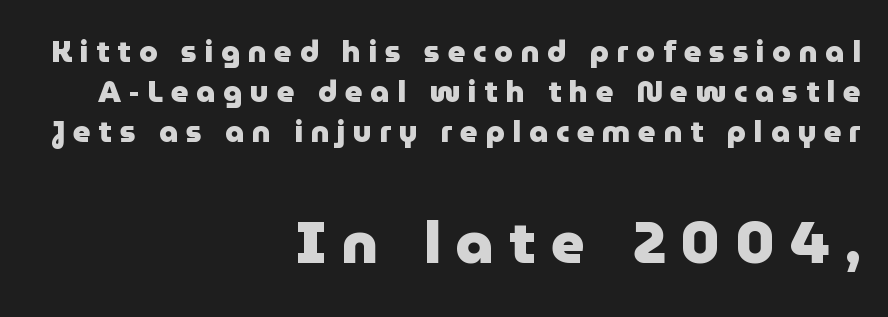
The image shows 59 px heavy sans-serif type, upright; set right-aligned, normal line spacing (1.34x), unusually wide letter spacing (+0.26 em), not underlined; the second (bottom) block is 1.97x larger; low stroke contrast and a medium x-height.
